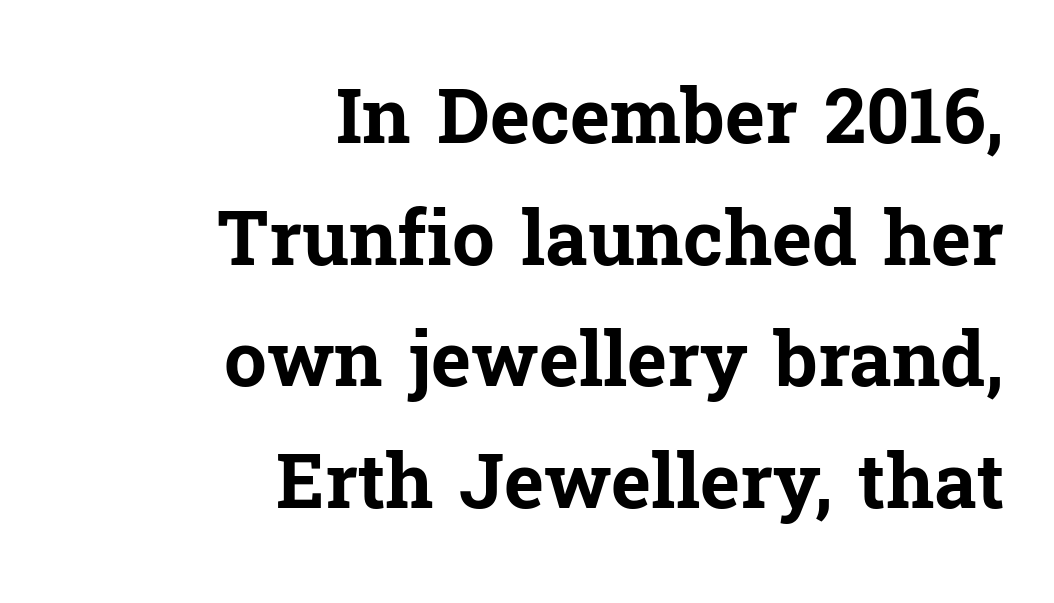
{"serif": "yes", "italic": "no", "bold": "yes", "weight": "bold", "width": "normal", "stroke_contrast": "low", "x_height": "medium", "monospaced": "no", "underline": "no", "align": "right", "line_spacing": "normal", "line_spacing_ratio": 1.6, "letter_spacing": "normal", "letter_spacing_em": 0.0, "glyph_px": 76}
